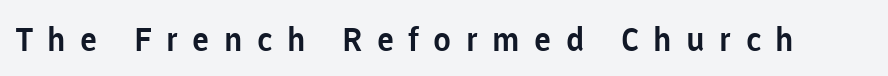
{"serif": "no", "italic": "no", "width": "normal", "stroke_contrast": "low", "x_height": "medium", "monospaced": "no", "underline": "no", "letter_spacing": "wide", "letter_spacing_em": 0.44, "glyph_px": 33}
